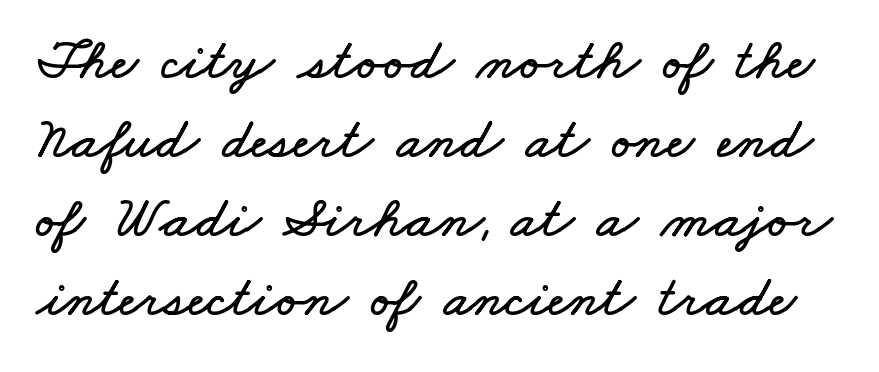
The image shows 59 px wide type; set normal line spacing (1.34x), normal letter spacing, not underlined; low stroke contrast and a small x-height.
